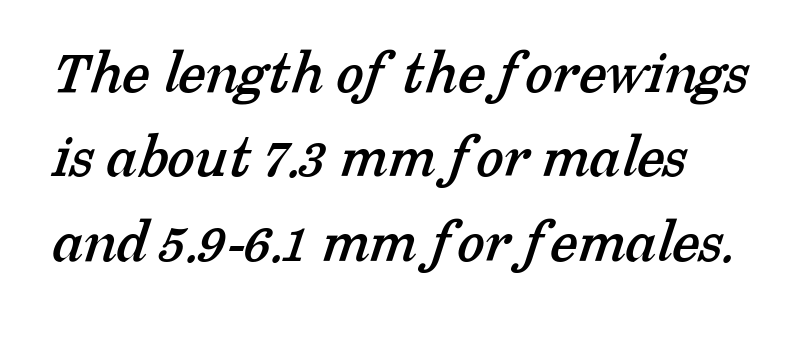
{"serif": "yes", "width": "normal", "stroke_contrast": "low", "x_height": "medium", "monospaced": "no", "underline": "no", "align": "left", "line_spacing": "normal", "line_spacing_ratio": 1.34, "letter_spacing": "normal", "letter_spacing_em": 0.0, "glyph_px": 63}
